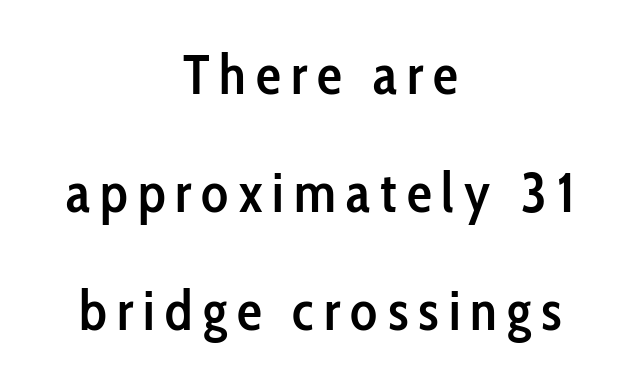
{"serif": "no", "italic": "no", "bold": "semi", "weight": "semibold", "width": "condensed", "stroke_contrast": "low", "x_height": "medium", "monospaced": "no", "underline": "no", "align": "center", "line_spacing": "loose", "line_spacing_ratio": 2.11, "glyph_px": 56}
